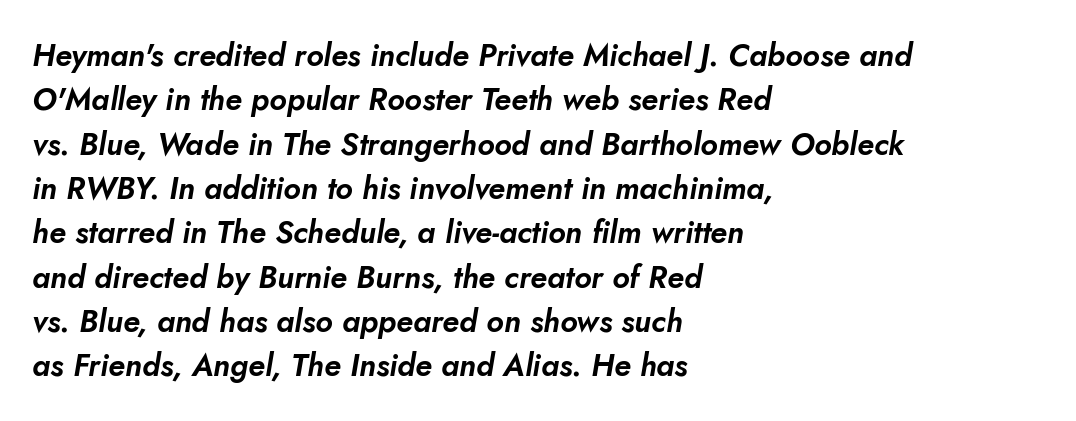
Successive baselines arrive at the customary interval. The lines are quadded left. Varying glyph widths throughout — classic text-font behaviour. The passage shown has conventional tracking throughout. Underlining? Definitely not there. Quick note: italic.
